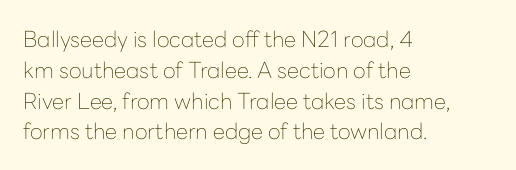
The image shows 22 px text type, upright; set left-aligned, normal line spacing (1.4x), normal letter spacing, not underlined.
